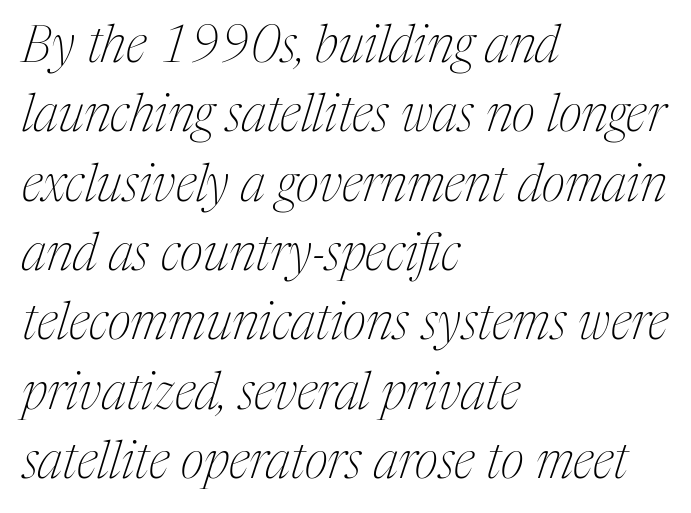
{"serif": "yes", "italic": "yes", "lean": "right", "slant_degrees": 17, "bold": "no", "weight": "thin", "width": "condensed", "stroke_contrast": "medium", "x_height": "medium", "monospaced": "no", "underline": "no", "align": "left", "line_spacing": "normal", "line_spacing_ratio": 1.36, "letter_spacing": "normal", "letter_spacing_em": 0.0, "glyph_px": 51}
